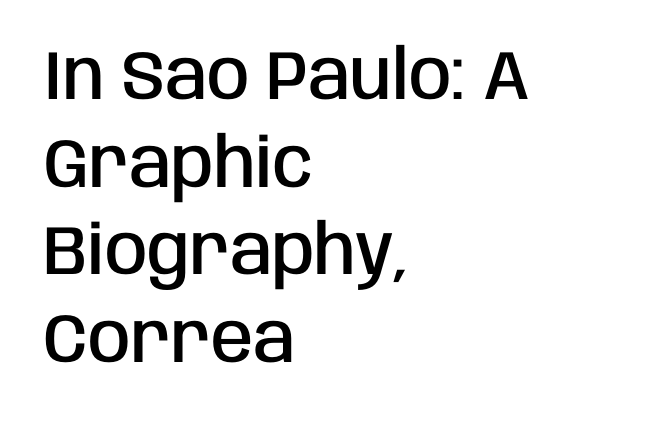
{"serif": "no", "italic": "no", "bold": "semi", "weight": "semibold", "width": "condensed", "stroke_contrast": "low", "x_height": "large", "monospaced": "no", "underline": "no", "align": "left", "line_spacing": "normal", "line_spacing_ratio": 1.27, "letter_spacing": "normal", "letter_spacing_em": 0.0, "glyph_px": 69}
